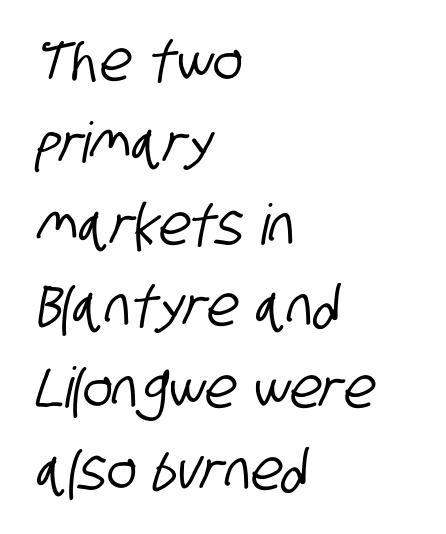
Q: Is the typeface a serif or a sans-serif typeface? A: Sans-serif.
Q: Is the text underlined? A: No.
Q: How is the paragraph aligned? A: Left-aligned.
Q: Is the spacing between letters normal or unusually wide? A: Normal.
Q: Is the spacing between lines tight, normal or loose? A: Normal.
Q: Width (condensed, normal, or wide)? A: Condensed.
Q: Stroke contrast? A: Low.
Q: x-height? A: Large.
Q: Monospaced? A: No.
